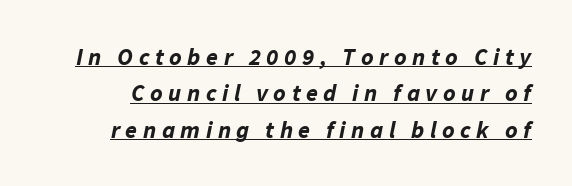
{"italic": "yes", "lean": "right", "slant_degrees": 11, "bold": "yes", "underline": "yes", "line_spacing": "normal", "line_spacing_ratio": 1.52, "letter_spacing": "wide", "letter_spacing_em": 0.23, "glyph_px": 24}
